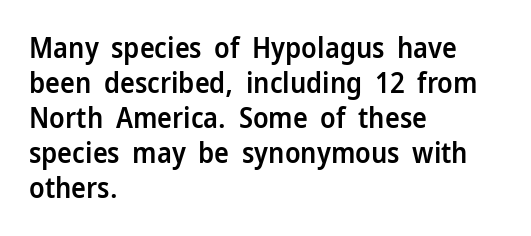
Q: Is the text bold? A: Semi-bold.
Q: Is the text italic (slanted)? A: No, it is upright.
Q: Is the typeface a serif or a sans-serif typeface? A: Sans-serif.
Q: Is the text underlined? A: No.
Q: How is the paragraph aligned? A: Left-aligned.
Q: Is the spacing between letters normal or unusually wide? A: Normal.
Q: Is the spacing between lines tight, normal or loose? A: Normal.
Q: Width (condensed, normal, or wide)? A: Normal.
Q: Stroke contrast? A: Low.
Q: x-height? A: Medium.
Q: Monospaced? A: No.
